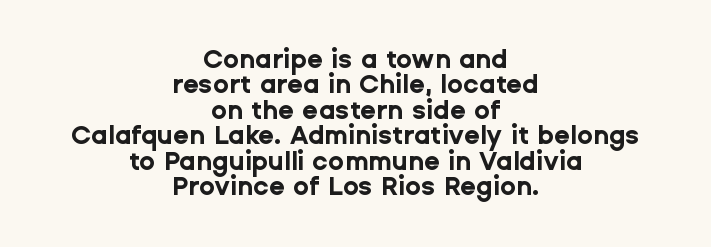
Q: Is the text bold? A: Yes.
Q: Is the text italic (slanted)? A: No, it is upright.
Q: Is the text underlined? A: No.
Q: How is the paragraph aligned? A: Centered.
Q: Is the spacing between letters normal or unusually wide? A: Normal.
Q: Is the spacing between lines tight, normal or loose? A: Tight.
